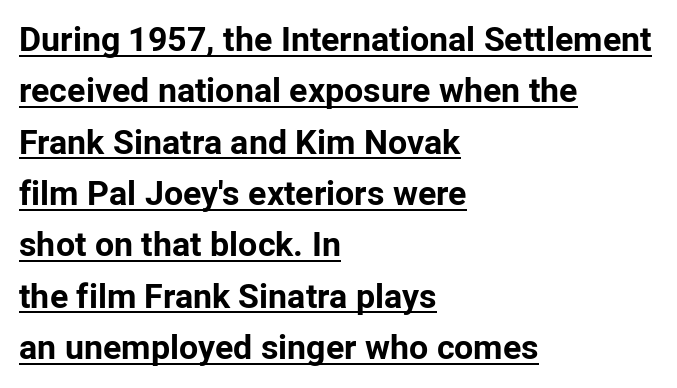
Q: Is the text bold? A: Yes.
Q: Is the text italic (slanted)? A: No, it is upright.
Q: Is the typeface a serif or a sans-serif typeface? A: Sans-serif.
Q: Is the text underlined? A: Yes.
Q: How is the paragraph aligned? A: Left-aligned.
Q: Is the spacing between letters normal or unusually wide? A: Normal.
Q: Is the spacing between lines tight, normal or loose? A: Normal.
Q: Width (condensed, normal, or wide)? A: Normal.
Q: Stroke contrast? A: Low.
Q: x-height? A: Medium.
Q: Monospaced? A: No.
